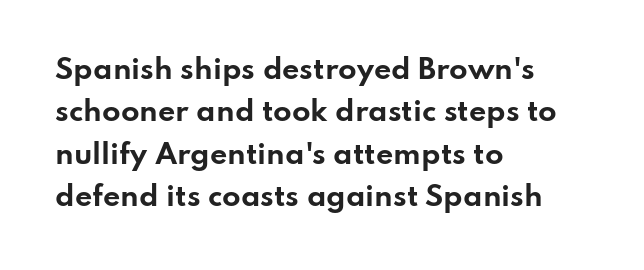
The axis of the letterforms is exactly vertical. The passage is arranged the way most books set body copy — flush left. Beneath every word, the page is bare. Summary of weight: heavy, a full bold. In terms of leading, this rendering sits right in the middle.
